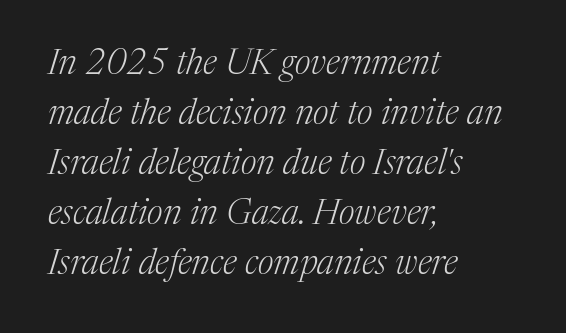
The image shows 35 px light serif type, italic (leaning right); set left-aligned, normal line spacing (1.43x), normal letter spacing, not underlined; medium stroke contrast and a medium x-height.
